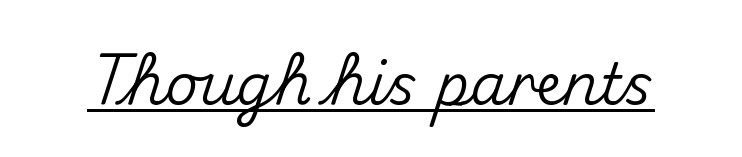
Glance below the letters and you will spot a drawn line. Look at the bottom of the vertical strokes: they stop flat, with no serifs. The passage shown is typed in a proportional face where columns would drift. This rendering leaves character spacing at its baseline value.
